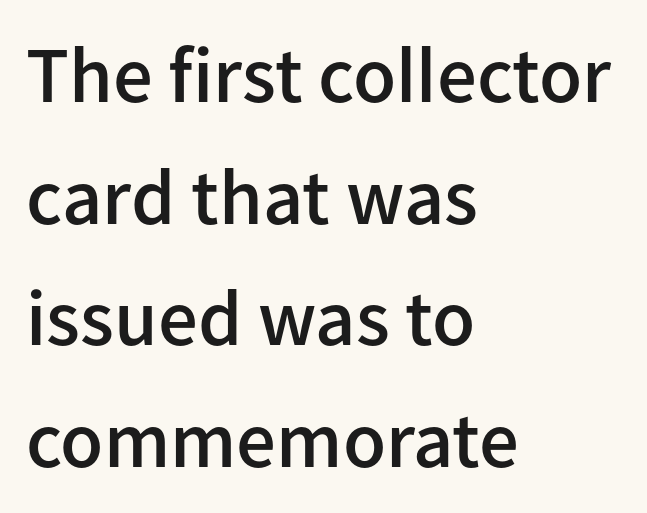
The image shows 79 px semibold sans-serif type, upright; set left-aligned, normal line spacing (1.54x), normal letter spacing, not underlined; low stroke contrast and a medium x-height.
